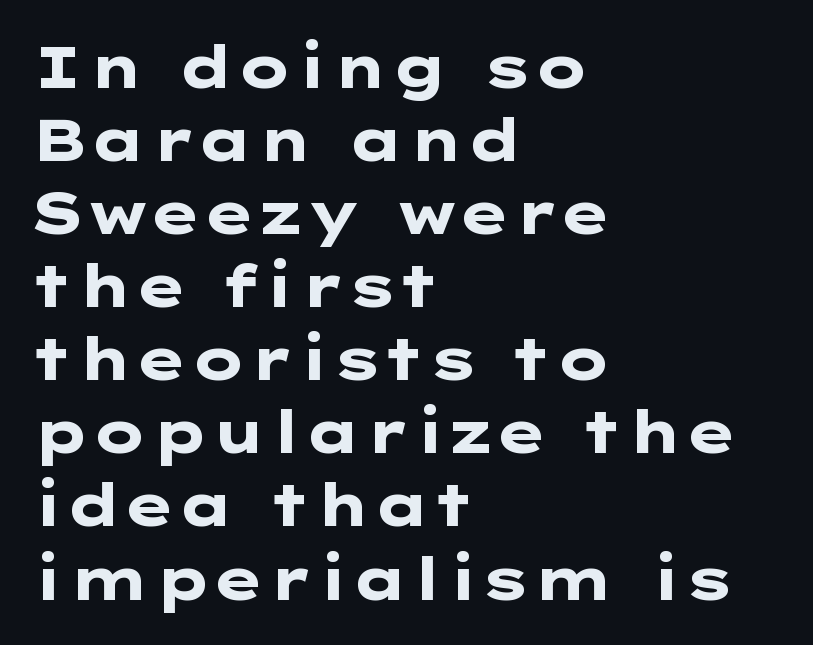
Q: Is the text bold? A: Yes.
Q: Is the text italic (slanted)? A: No, it is upright.
Q: Is the typeface a serif or a sans-serif typeface? A: Sans-serif.
Q: Is the text underlined? A: No.
Q: How is the paragraph aligned? A: Left-aligned.
Q: Is the spacing between letters normal or unusually wide? A: Normal.
Q: Is the spacing between lines tight, normal or loose? A: Normal.
Q: Width (condensed, normal, or wide)? A: Wide.
Q: Stroke contrast? A: Low.
Q: x-height? A: Medium.
